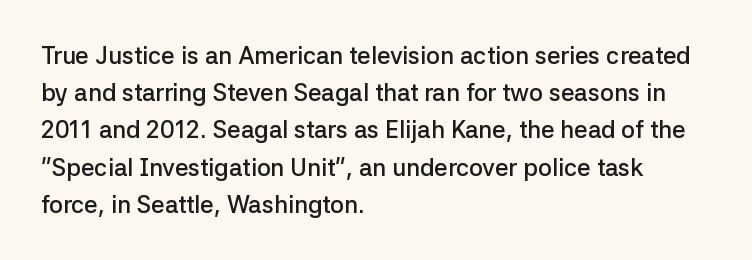
If you measured baseline to baseline, you'd find a middling distance. Summary of weight: moderately heavy, a semibold. Horizontal alignment here is leftward, the default for most running prose. Beneath every word, the page is bare.
